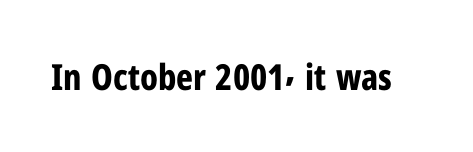
{"serif": "no", "italic": "no", "bold": "yes", "weight": "bold", "width": "condensed", "stroke_contrast": "low", "x_height": "medium", "monospaced": "no", "underline": "no", "letter_spacing": "normal", "letter_spacing_em": 0.0, "glyph_px": 36}
